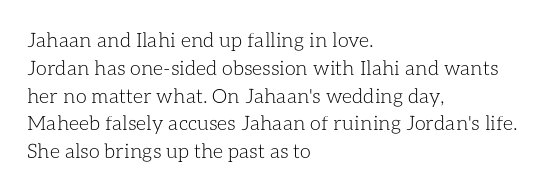
Q: Is the text bold? A: No.
Q: Is the text italic (slanted)? A: No, it is upright.
Q: Is the text underlined? A: No.
Q: How is the paragraph aligned? A: Left-aligned.
Q: Is the spacing between letters normal or unusually wide? A: Normal.
Q: Is the spacing between lines tight, normal or loose? A: Normal.
